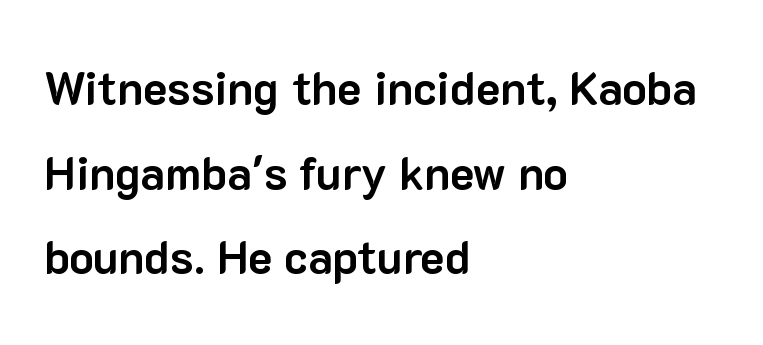
Q: Is the text bold? A: Yes.
Q: Is the text italic (slanted)? A: No, it is upright.
Q: Is the typeface a serif or a sans-serif typeface? A: Sans-serif.
Q: Is the text underlined? A: No.
Q: How is the paragraph aligned? A: Left-aligned.
Q: Is the spacing between letters normal or unusually wide? A: Normal.
Q: Width (condensed, normal, or wide)? A: Normal.
Q: Stroke contrast? A: Low.
Q: x-height? A: Medium.
Q: Monospaced? A: No.
